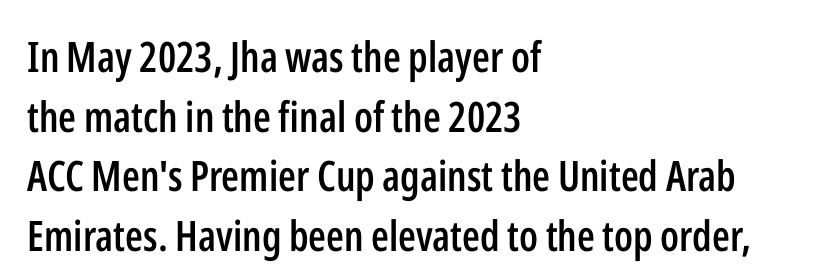
There is no visible air inserted between adjacent glyphs. The type family on display is of the sans-serif kind. Interline gaps are of average width in this sample. Horizontal alignment here is leftward, the default for most running prose. These lines were composed using upright roman letters.
